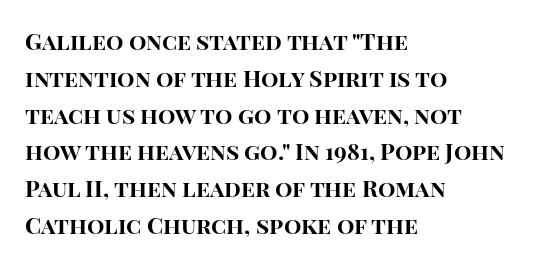
The image shows 23 px bold type, upright; set left-aligned, normal line spacing (1.6x), normal letter spacing, not underlined.
